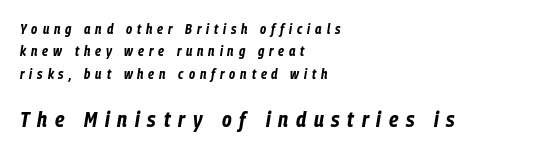
The image shows 22 px bold type, italic (leaning right); set left-aligned, normal line spacing (1.6x), unusually wide letter spacing (+0.35 em), not underlined; the second (bottom) block is 1.57x larger.
